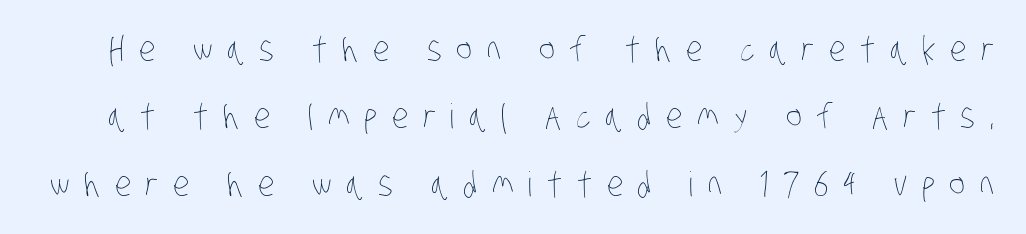
Q: Is the text bold? A: No.
Q: Is the text underlined? A: No.
Q: Is the spacing between letters normal or unusually wide? A: Unusually wide.
Q: Is the spacing between lines tight, normal or loose? A: Loose.
Q: Width (condensed, normal, or wide)? A: Condensed.
Q: Stroke contrast? A: Low.
Q: x-height? A: Large.
Q: Monospaced? A: No.
